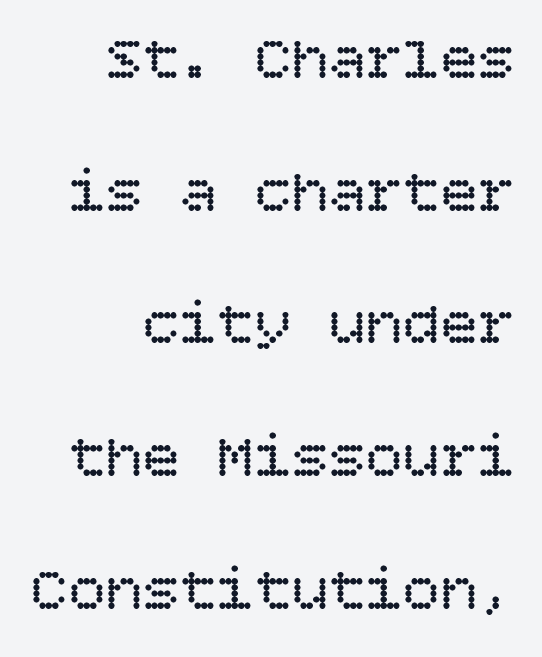
{"italic": "no", "bold": "no", "weight": "regular", "width": "normal", "stroke_contrast": "low", "x_height": "large", "underline": "no", "align": "right", "line_spacing": "loose", "line_spacing_ratio": 2.14, "letter_spacing": "normal", "letter_spacing_em": 0.0, "glyph_px": 62}
